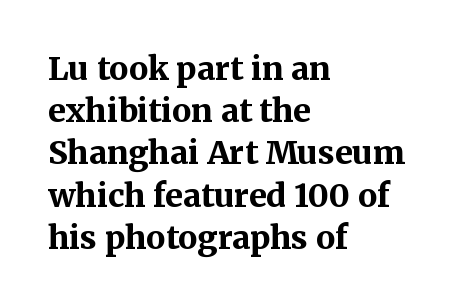
Each letter's strokes conclude with small projecting serifs. Unmarked baselines from the first word to the last. These lines carry a lot of weight — the face is fully bold. All the whitespace from short lines collects on the right.
